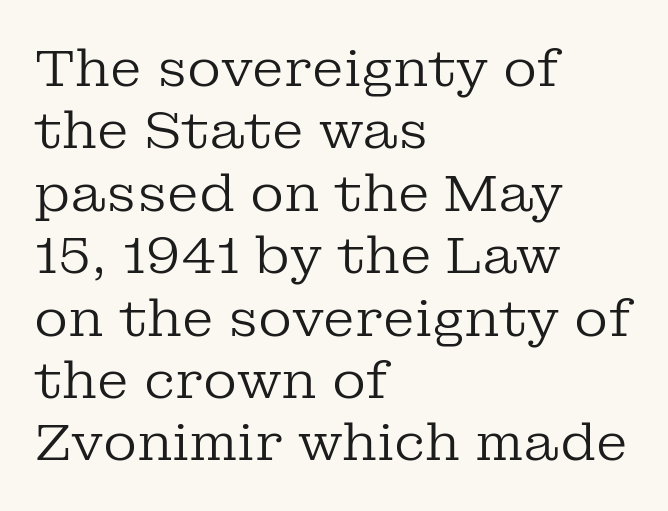
Q: Is the text bold? A: No.
Q: Is the text italic (slanted)? A: No, it is upright.
Q: Is the typeface a serif or a sans-serif typeface? A: Serif.
Q: Is the text underlined? A: No.
Q: How is the paragraph aligned? A: Left-aligned.
Q: Is the spacing between letters normal or unusually wide? A: Normal.
Q: Width (condensed, normal, or wide)? A: Normal.
Q: Stroke contrast? A: Low.
Q: x-height? A: Medium.
Q: Monospaced? A: No.
